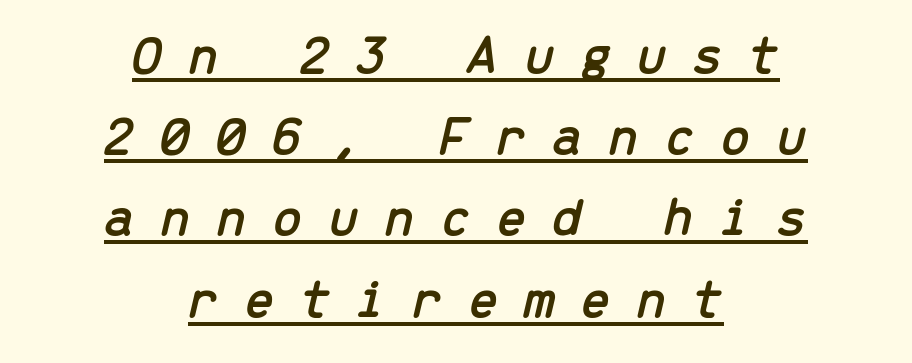
The image shows 56 px text type, italic (leaning right), monospaced; set centered, normal line spacing (1.45x), unusually wide letter spacing (+0.44 em), underlined; low stroke contrast and a medium x-height.
